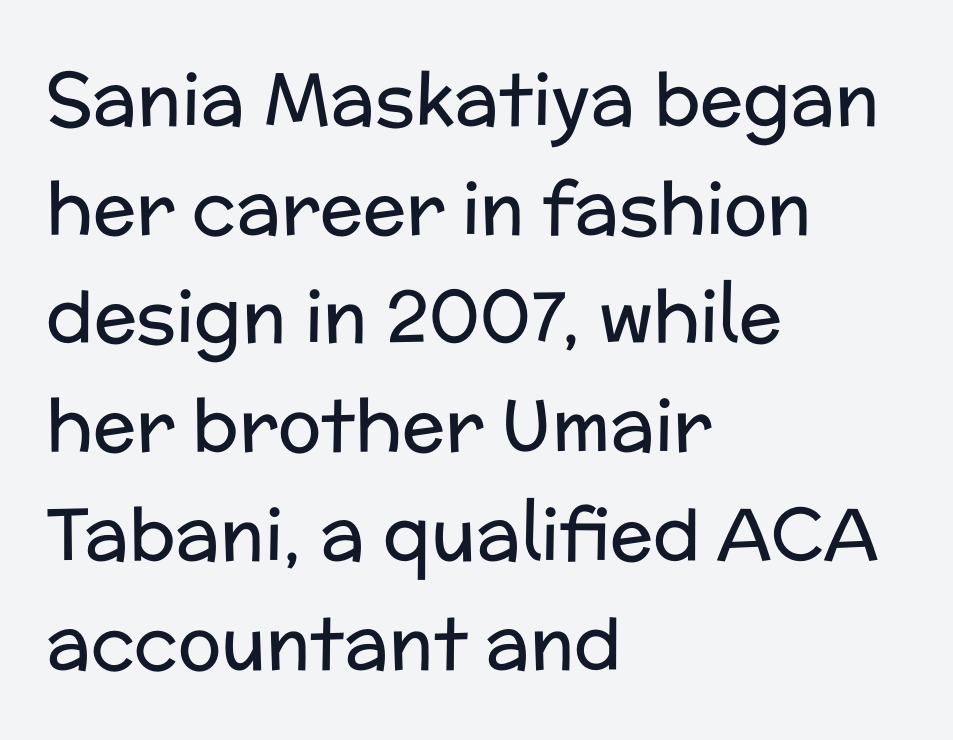
Q: Is the text bold? A: No.
Q: Is the text italic (slanted)? A: No, it is upright.
Q: Is the typeface a serif or a sans-serif typeface? A: Sans-serif.
Q: Is the text underlined? A: No.
Q: How is the paragraph aligned? A: Left-aligned.
Q: Is the spacing between letters normal or unusually wide? A: Normal.
Q: Is the spacing between lines tight, normal or loose? A: Normal.
Q: Width (condensed, normal, or wide)? A: Normal.
Q: Stroke contrast? A: Low.
Q: x-height? A: Medium.
Q: Monospaced? A: No.
